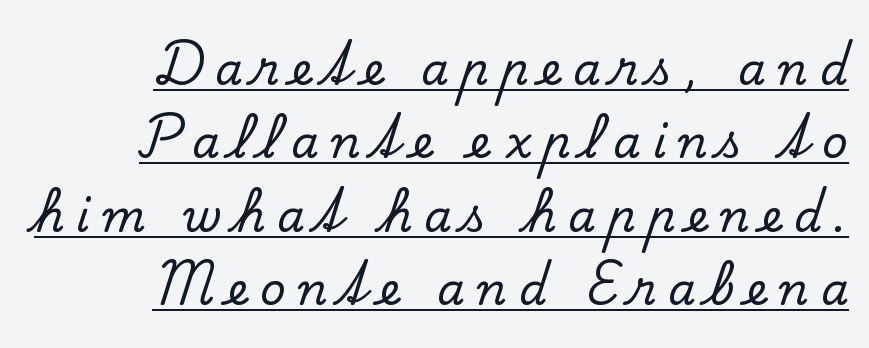
The rendered words wear a rule along their underside. The rendering shows small feet on the letterforms — a serif design. Reading down the column, the eye jumps a familiar distance to each next line. Someone cranked the tracking dial way up on this one. Spacing verdict: proportional, widths tailored to each character.
